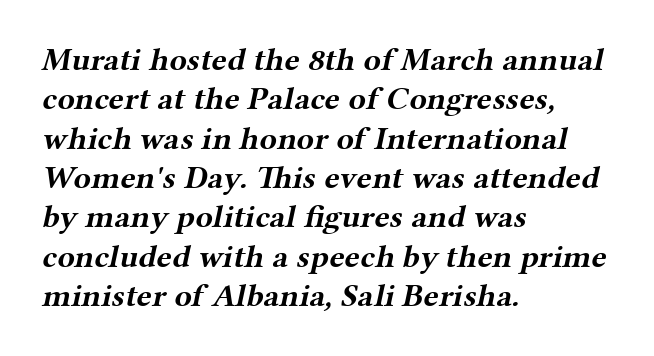
The image shows 32 px bold, wide serif type; set left-aligned, line spacing 1.23x, normal letter spacing, not underlined; medium stroke contrast and a medium x-height.
